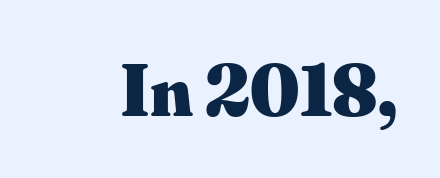
{"serif": "yes", "italic": "no", "bold": "yes", "weight": "heavy", "width": "normal", "stroke_contrast": "medium", "x_height": "small", "monospaced": "no", "underline": "no", "letter_spacing": "normal", "letter_spacing_em": 0.0, "glyph_px": 75}
